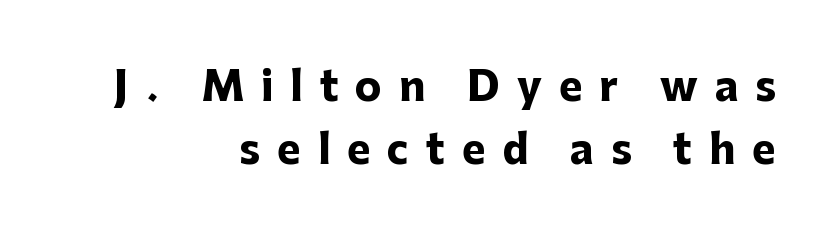
The image shows 40 px heavy sans-serif type, upright; set right-aligned, normal line spacing (1.57x), unusually wide letter spacing (+0.42 em), not underlined; low stroke contrast and a medium x-height.
